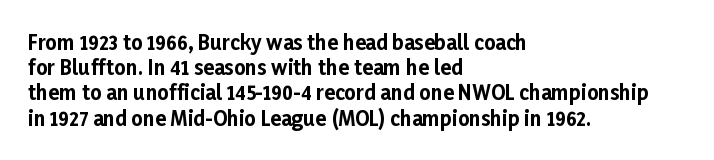
The image shows 20 px bold type, upright; set left-aligned, normal line spacing (1.26x), normal letter spacing, not underlined.
